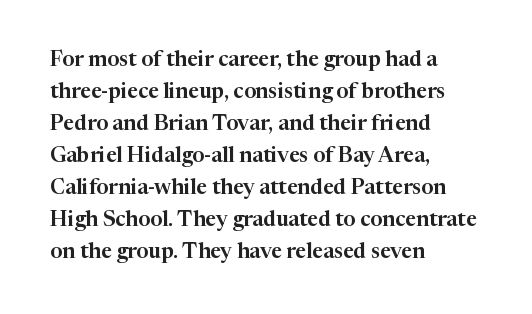
Spacing between characters is what you'd get straight out of the box. This sample is left-justified, so line endings fall wherever the words run out. Has an underline been added? It has not. Evenly set lines give the paragraph a standard silhouette. You can tell it's not italic because the verticals are truly vertical.
